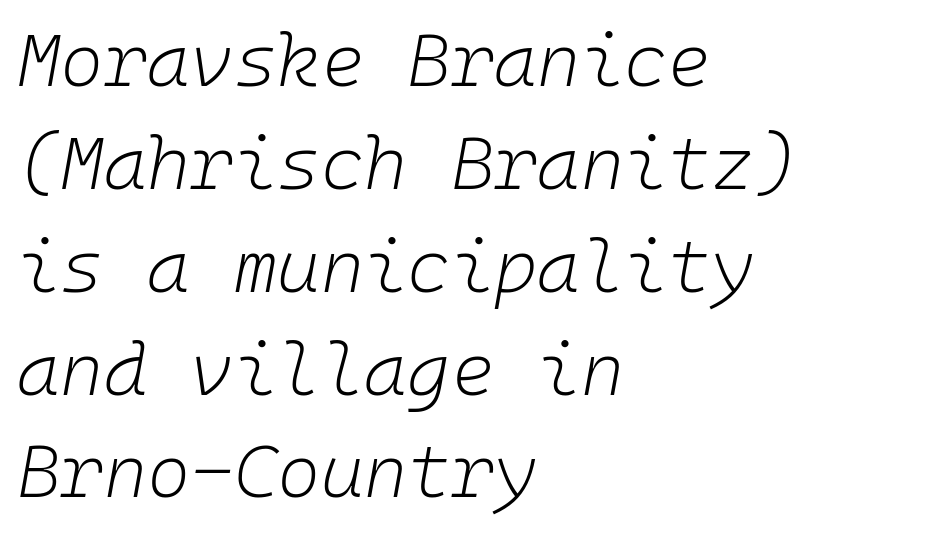
Q: Is the text bold? A: No.
Q: Is the text italic (slanted)? A: Yes, it leans right by about 10 degrees.
Q: Is the text underlined? A: No.
Q: How is the paragraph aligned? A: Left-aligned.
Q: Is the spacing between letters normal or unusually wide? A: Normal.
Q: Is the spacing between lines tight, normal or loose? A: Normal.
Q: Width (condensed, normal, or wide)? A: Normal.
Q: Stroke contrast? A: Low.
Q: x-height? A: Medium.
Q: Monospaced? A: Yes.
